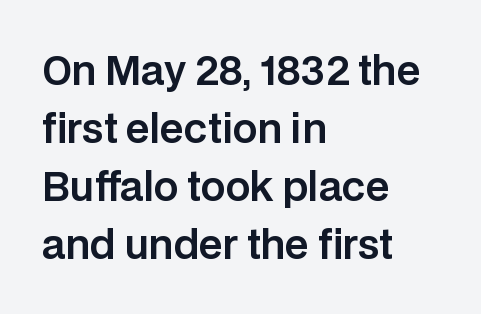
Q: Is the text italic (slanted)? A: No, it is upright.
Q: Is the typeface a serif or a sans-serif typeface? A: Sans-serif.
Q: Is the text underlined? A: No.
Q: How is the paragraph aligned? A: Left-aligned.
Q: Is the spacing between letters normal or unusually wide? A: Normal.
Q: Is the spacing between lines tight, normal or loose? A: Normal.
Q: Width (condensed, normal, or wide)? A: Normal.
Q: Stroke contrast? A: Low.
Q: x-height? A: Large.
Q: Monospaced? A: No.
